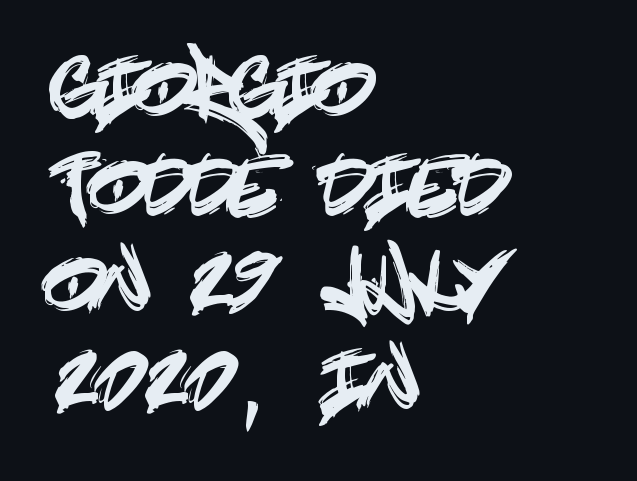
The rendering shows plain stroke endings on the letterforms — a sans-serif design. Nobody touched the tracking dial on this one. The text block is weighted toward the left margin, trailing off unevenly rightward. Bare-footed words on every line.
